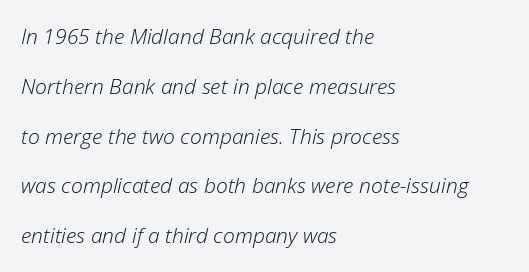
Q: Is the text bold? A: No.
Q: Is the text italic (slanted)? A: Yes, it leans right by about 12 degrees.
Q: Is the text underlined? A: No.
Q: How is the paragraph aligned? A: Left-aligned.
Q: Is the spacing between letters normal or unusually wide? A: Normal.
Q: Is the spacing between lines tight, normal or loose? A: Loose.
